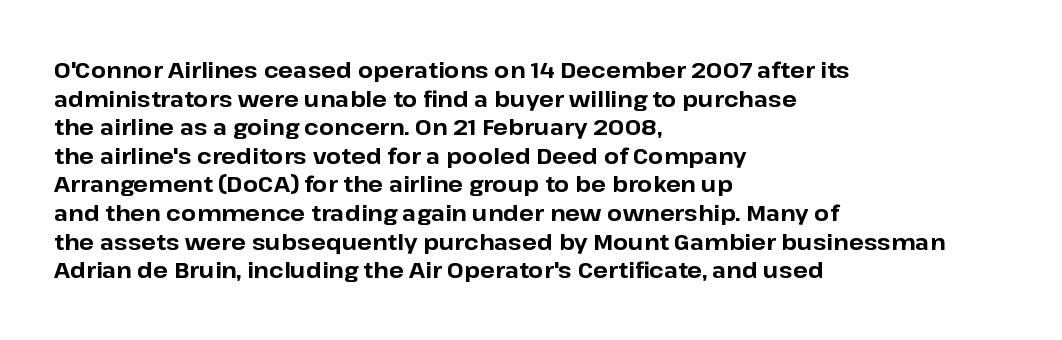
The image shows 22 px bold type, upright; set left-aligned, normal line spacing (1.3x), normal letter spacing, not underlined.
